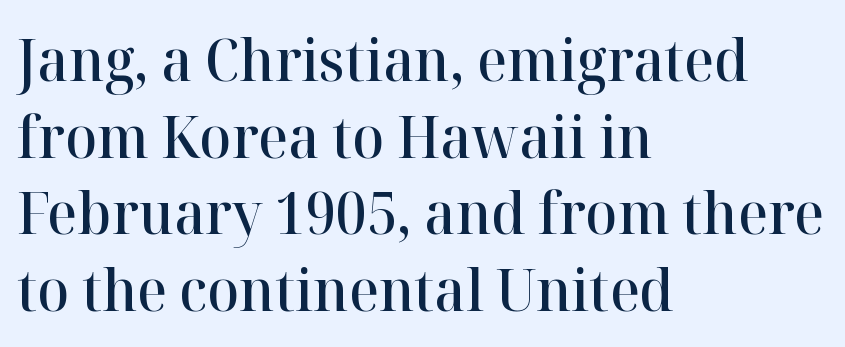
The leading is moderate, giving the passage an even texture. What weight is shown? A semibold, between regular and bold. Check under the words: just untouched page. Between one letter and the next there's only the usual sliver of space. Spacing verdict: proportional, widths tailored to each character. The font family rendered here belongs to the serif group.
